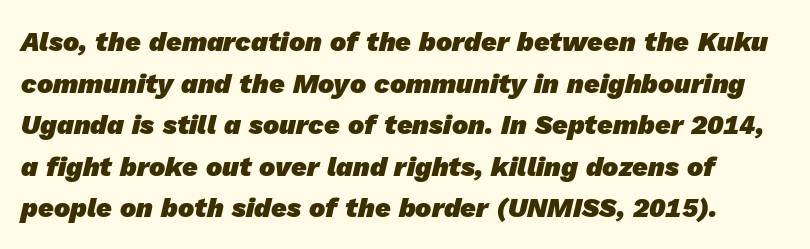
The block of text has a typical density, with ordinary space between rows. Plain, unruled lines of type. How heavy is the stroke? Heavy — this is a bold. There is no visible air inserted between adjacent glyphs.
